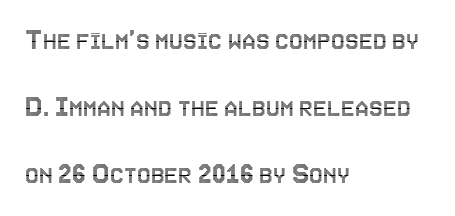
The type is set solid horizontally, with unmodified tracking. Has an underline been added? It has not. The letters advance in unequal steps, a hallmark of proportional type. Teacher's note: observe the even left margin — that is flush-left alignment. Students, observe: this is what heavily led, spacious text looks like.
